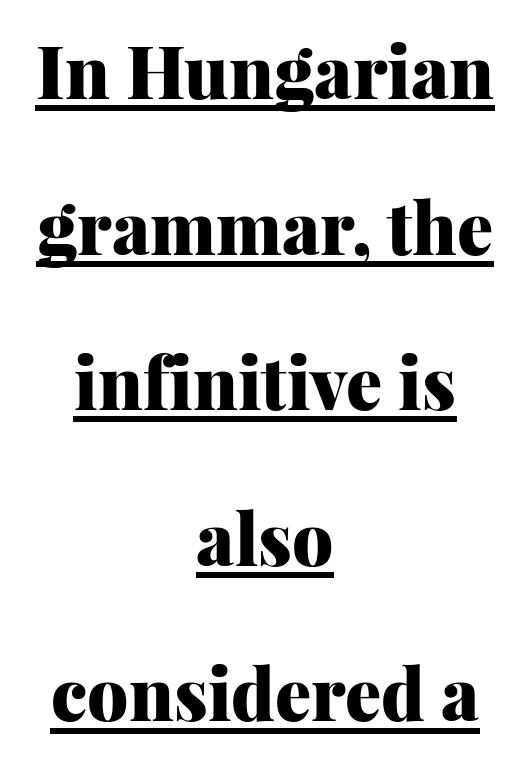
Notice the wide empty band between every row — that's loose leading. Caption: lettering with a line underneath. How are the letters spaced? Ordinarily, with no added tracking. This sample uses a serif face.
